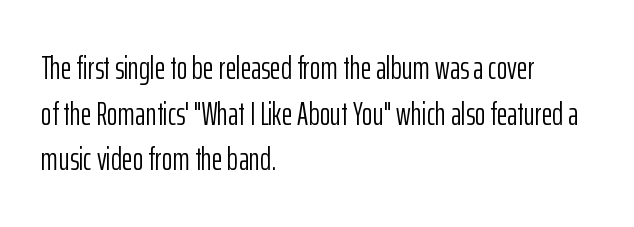
Q: Is the text bold? A: No.
Q: Is the text italic (slanted)? A: No, it is upright.
Q: Is the typeface a serif or a sans-serif typeface? A: Sans-serif.
Q: Is the text underlined? A: No.
Q: How is the paragraph aligned? A: Left-aligned.
Q: Is the spacing between letters normal or unusually wide? A: Normal.
Q: Is the spacing between lines tight, normal or loose? A: Normal.
Q: Width (condensed, normal, or wide)? A: Condensed.
Q: Stroke contrast? A: Low.
Q: x-height? A: Medium.
Q: Monospaced? A: No.
